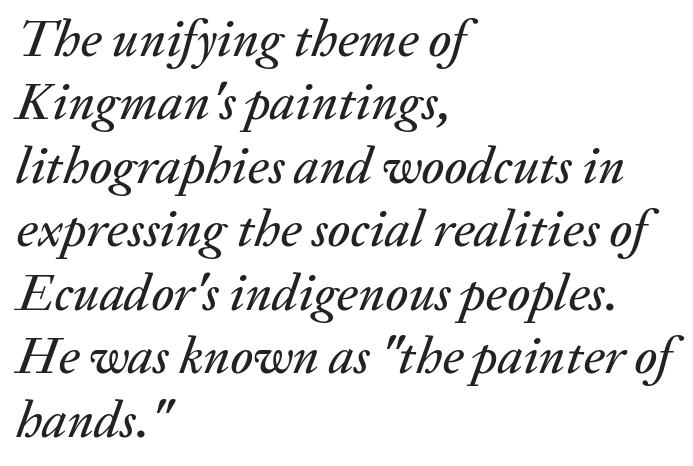
The image shows 52 px text type, italic (leaning right); set left-aligned, line spacing 1.22x, normal letter spacing, not underlined; medium stroke contrast and a medium x-height.
